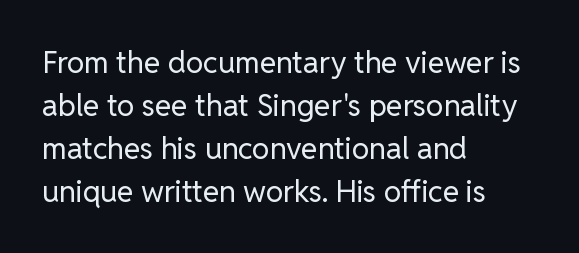
Classification — sans serif. Words appear dense and cohesive because spacing is normal. The cut favours lightness, reaching ordinary text weight at its darkest. Honestly, there is no underline to notice here at all. The space between consecutive lines is moderate.
